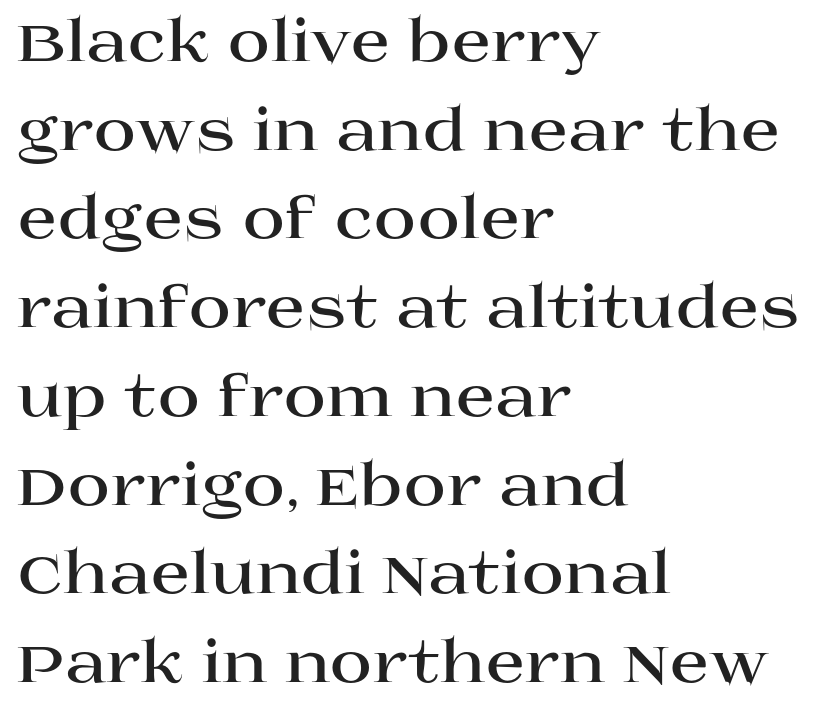
Q: Is the text bold? A: Yes.
Q: Is the text italic (slanted)? A: No, it is upright.
Q: Is the typeface a serif or a sans-serif typeface? A: Serif.
Q: Is the text underlined? A: No.
Q: How is the paragraph aligned? A: Left-aligned.
Q: Is the spacing between letters normal or unusually wide? A: Normal.
Q: Is the spacing between lines tight, normal or loose? A: Normal.
Q: Width (condensed, normal, or wide)? A: Wide.
Q: Stroke contrast? A: High.
Q: x-height? A: Large.
Q: Monospaced? A: No.
